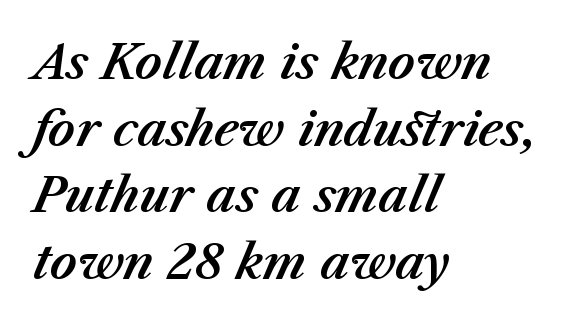
{"italic": "yes", "lean": "right", "slant_degrees": 23, "width": "normal", "stroke_contrast": "medium", "x_height": "medium", "monospaced": "no", "underline": "no", "align": "left", "line_spacing": "normal", "line_spacing_ratio": 1.42, "letter_spacing": "normal", "letter_spacing_em": 0.0, "glyph_px": 47}
